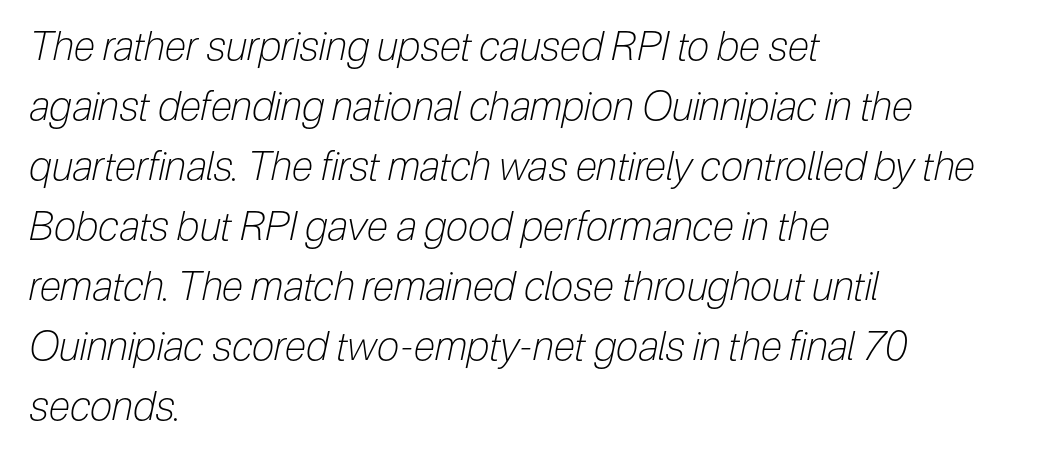
Think standard paragraph weight, or any step lighter than that. When letters slant like this, we call the style italic. Descenders hang freely into open space. Students, note that the glyphs here touch the page at normal intervals. The passage is arranged the way most books set body copy — flush left.
